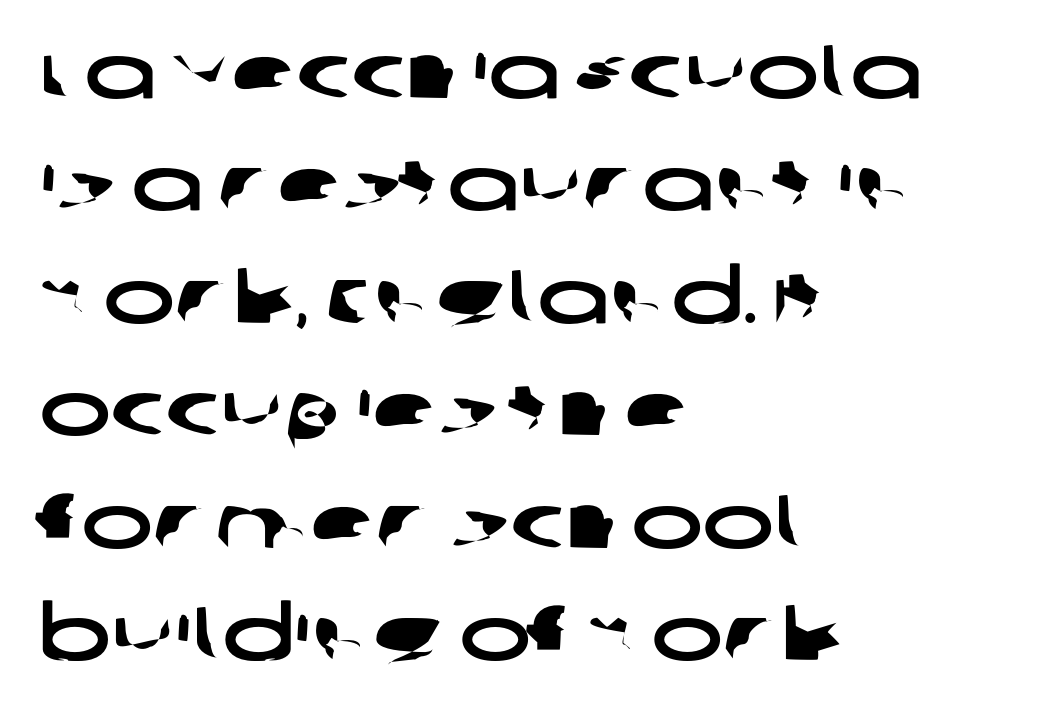
Q: Is the typeface a serif or a sans-serif typeface? A: Sans-serif.
Q: Is the text underlined? A: No.
Q: How is the paragraph aligned? A: Left-aligned.
Q: Is the spacing between letters normal or unusually wide? A: Normal.
Q: Is the spacing between lines tight, normal or loose? A: Normal.
Q: Width (condensed, normal, or wide)? A: Wide.
Q: Stroke contrast? A: Low.
Q: x-height? A: Large.
Q: Monospaced? A: No.
